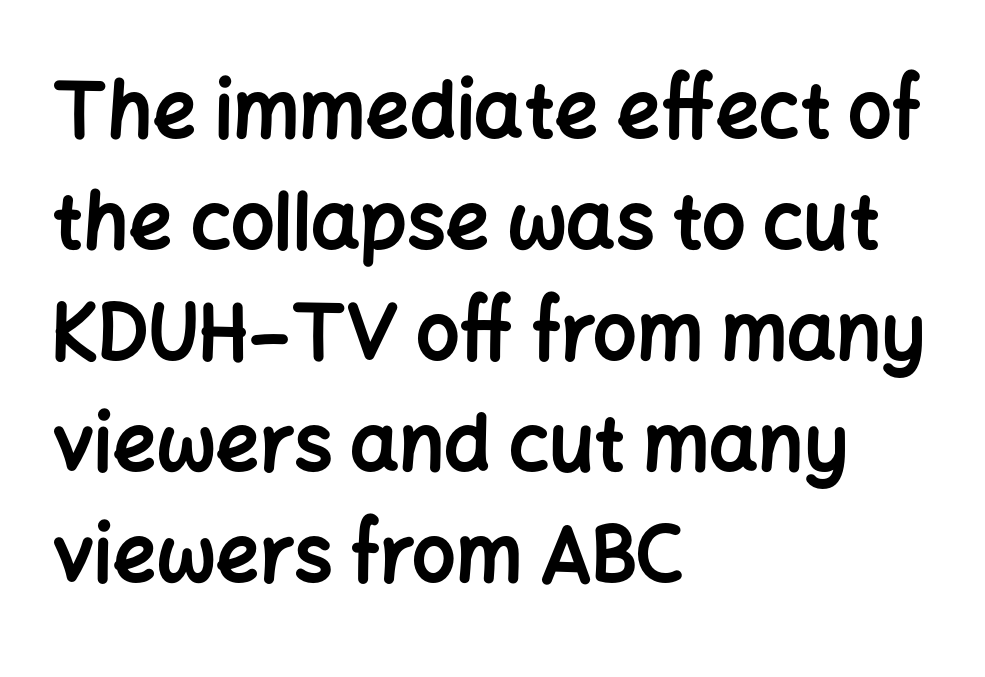
The image shows 77 px bold sans-serif type, upright; set left-aligned, normal line spacing (1.44x), normal letter spacing, not underlined; low stroke contrast and a medium x-height.
